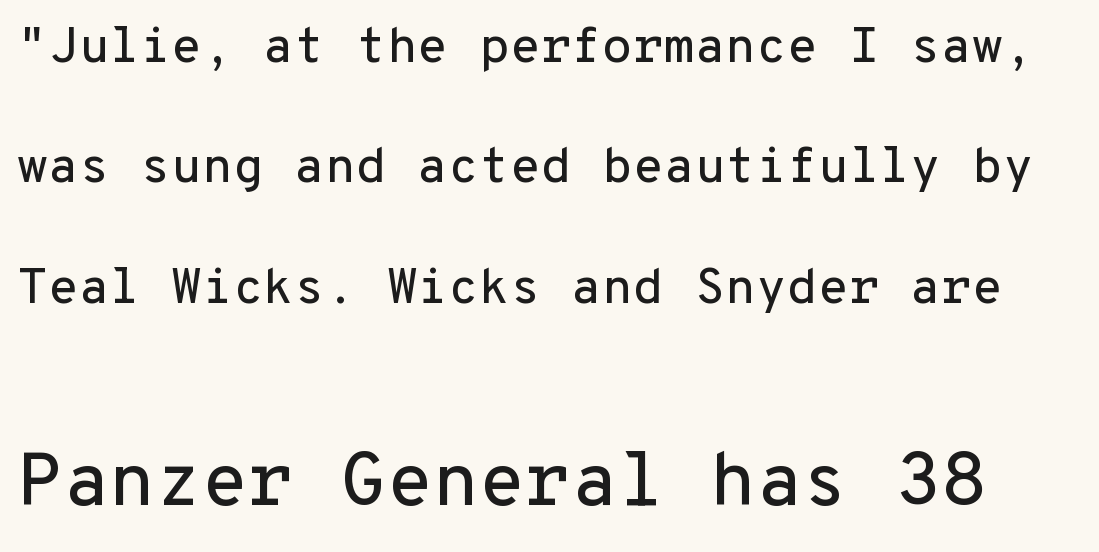
{"serif": "no", "italic": "no", "width": "normal", "stroke_contrast": "low", "x_height": "medium", "monospaced": "yes", "underline": "no", "line_spacing": "loose", "line_spacing_ratio": 2.41, "letter_spacing": "normal", "letter_spacing_em": 0.0, "larger_block": "second", "size_ratio": 1.5, "glyph_px": 75}
